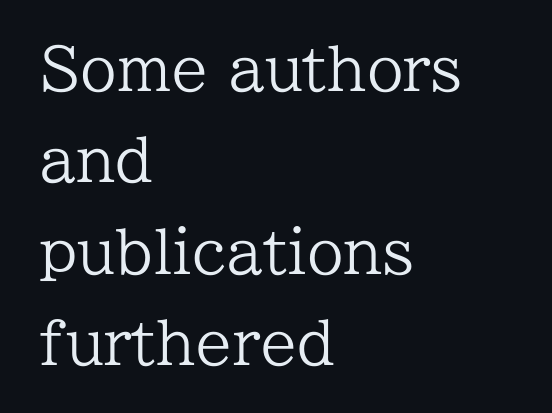
The type sits square on the baseline with zero lean. These glyphs show unthickened strokes, regular width or finer. These lines are set flush left with a ragged right edge. The face used here is rendered with its standard letterfit. Is this a fixed-width face? No — the glyphs have proportional, varying widths.
